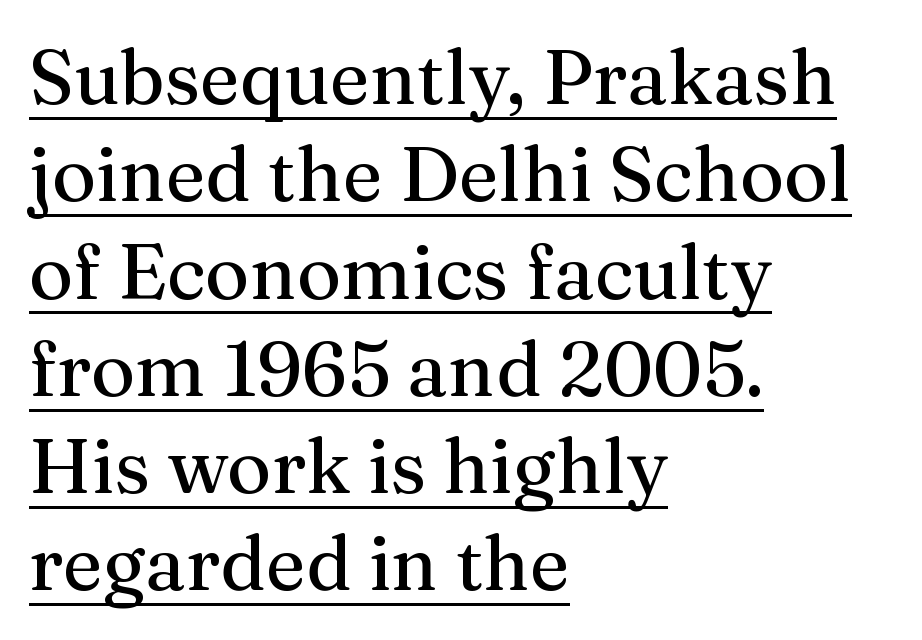
The image shows 76 px serif type, upright; set left-aligned, normal line spacing (1.28x), normal letter spacing, underlined; medium stroke contrast and a medium x-height.
